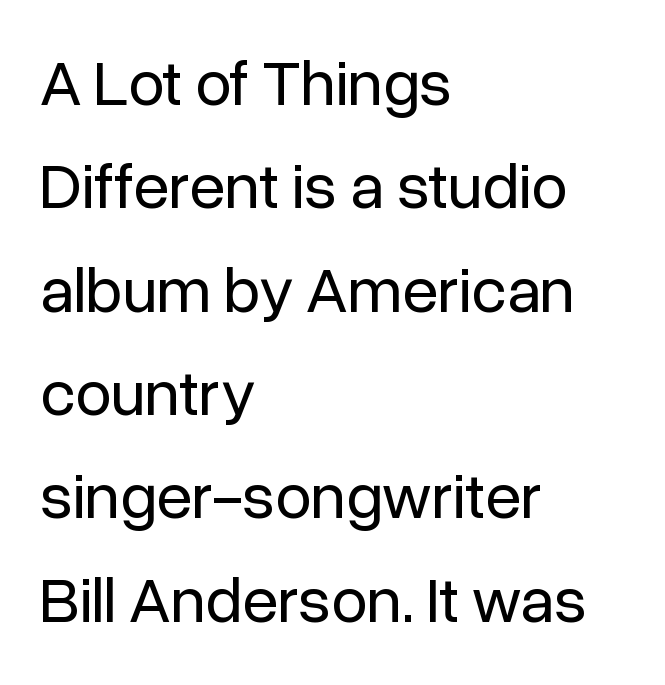
{"serif": "no", "italic": "no", "bold": "no", "weight": "regular", "width": "normal", "stroke_contrast": "low", "x_height": "medium", "monospaced": "no", "underline": "no", "align": "left", "line_spacing": "normal", "line_spacing_ratio": 1.59, "letter_spacing": "normal", "letter_spacing_em": 0.0, "glyph_px": 65}
